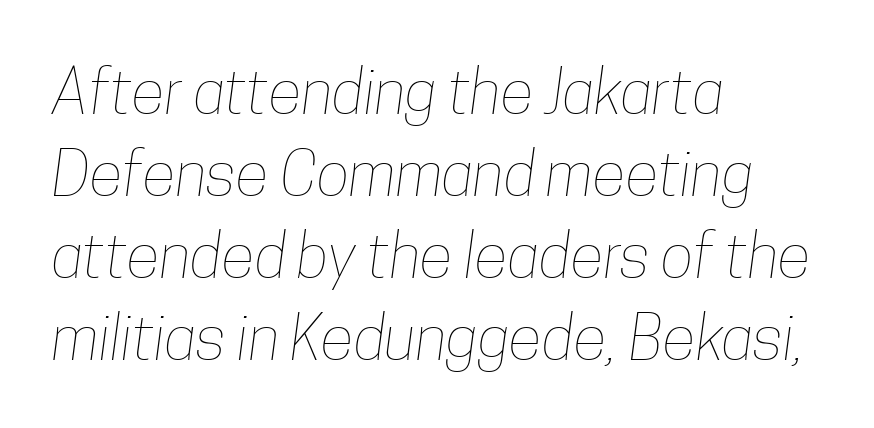
Is the type heavy? It reads as light-to-regular instead. The line-height multiplier appears to be the usual default. Reading down the block, your eye returns to a fixed left position each line. The rendering uses natural spacing where letterforms have individual widths.
